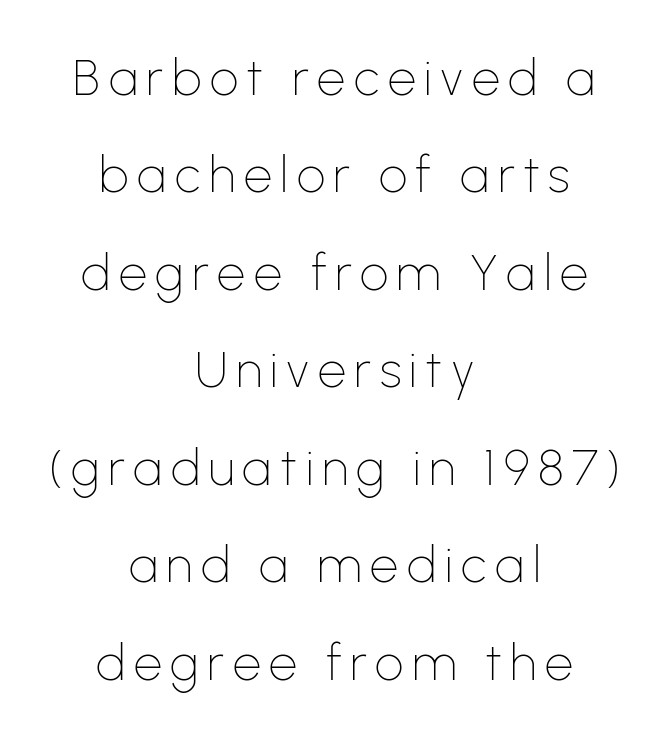
This block would shrink considerably if given ordinary leading; it's expanded now. Nobody drew a line under any word here. No letter is thick-stroked: the sample isn't bold. Observe the absence of serifs on each vertical stroke in this sample. Notice how the stems are strictly vertical — no italics here. This rendering uses center alignment, leaving both contours irregular but symmetric.
